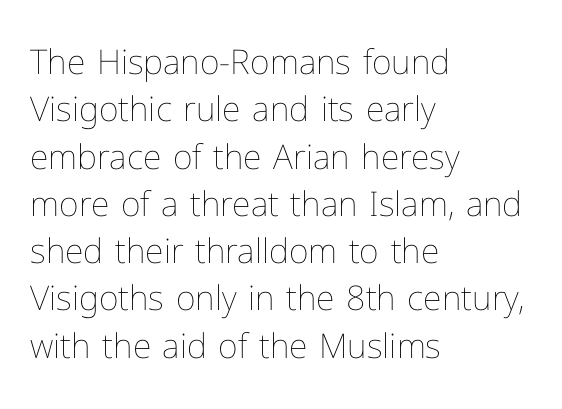
Q: Is the text bold? A: No.
Q: Is the text italic (slanted)? A: No, it is upright.
Q: Is the text underlined? A: No.
Q: How is the paragraph aligned? A: Left-aligned.
Q: Is the spacing between letters normal or unusually wide? A: Normal.
Q: Is the spacing between lines tight, normal or loose? A: Normal.
Q: Width (condensed, normal, or wide)? A: Normal.
Q: Stroke contrast? A: Low.
Q: x-height? A: Medium.
Q: Monospaced? A: No.
